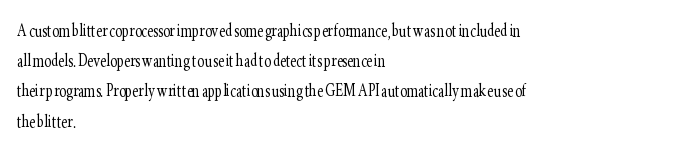
Q: Is the text bold? A: No.
Q: Is the text italic (slanted)? A: No, it is upright.
Q: Is the text underlined? A: No.
Q: How is the paragraph aligned? A: Left-aligned.
Q: Is the spacing between letters normal or unusually wide? A: Normal.
Q: Is the spacing between lines tight, normal or loose? A: Normal.
